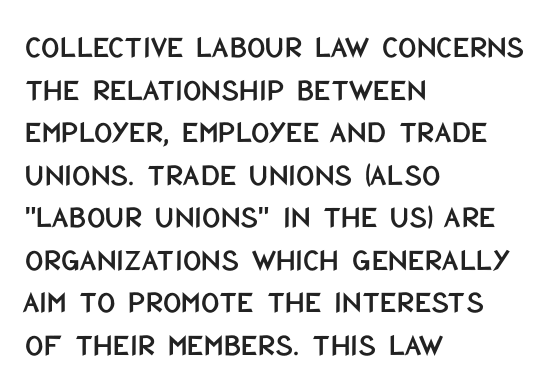
The image shows 32 px condensed sans-serif type, upright; set left-aligned, normal line spacing (1.33x), normal letter spacing, not underlined; low stroke contrast and a large x-height.
